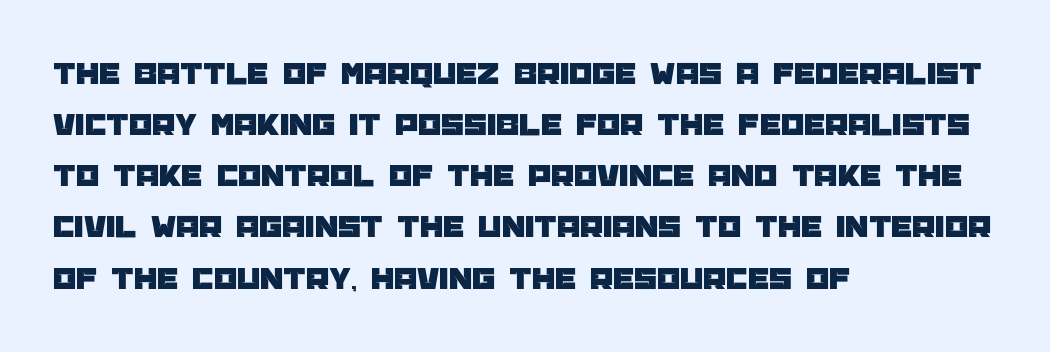
Q: Is the text italic (slanted)? A: No, it is upright.
Q: Is the typeface a serif or a sans-serif typeface? A: Sans-serif.
Q: Is the text underlined? A: No.
Q: How is the paragraph aligned? A: Left-aligned.
Q: Is the spacing between letters normal or unusually wide? A: Normal.
Q: Is the spacing between lines tight, normal or loose? A: Normal.
Q: Width (condensed, normal, or wide)? A: Normal.
Q: Stroke contrast? A: Low.
Q: x-height? A: Large.
Q: Monospaced? A: No.
